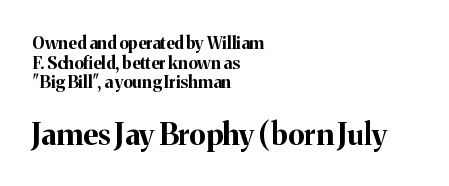
{"serif": "yes", "italic": "no", "bold": "yes", "weight": "bold", "width": "normal", "stroke_contrast": "medium", "x_height": "medium", "monospaced": "no", "underline": "no", "align": "left", "line_spacing": "tight", "line_spacing_ratio": 1.15, "letter_spacing": "normal", "letter_spacing_em": 0.0, "larger_block": "second", "size_ratio": 1.76, "glyph_px": 30}
